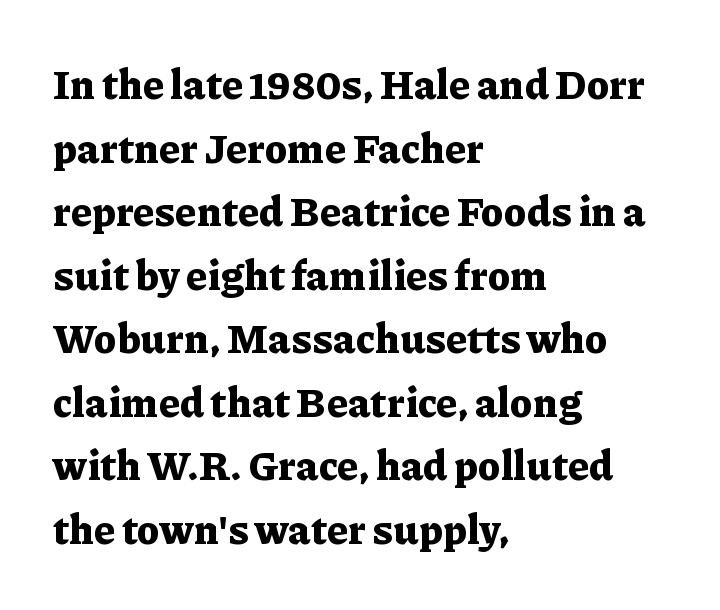
The image shows 41 px bold serif type, upright; set left-aligned, normal line spacing (1.55x), normal letter spacing, not underlined; low stroke contrast and a medium x-height.
